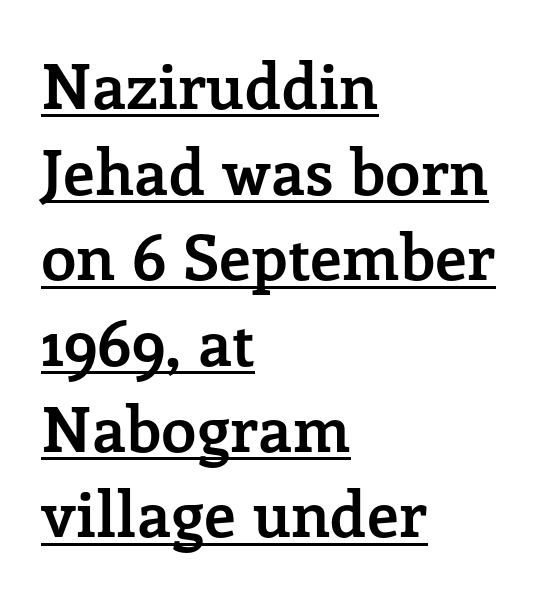
{"serif": "yes", "italic": "no", "bold": "yes", "weight": "semibold", "width": "normal", "stroke_contrast": "low", "x_height": "medium", "monospaced": "no", "underline": "yes", "align": "left", "line_spacing": "normal", "line_spacing_ratio": 1.36, "letter_spacing": "normal", "letter_spacing_em": 0.0, "glyph_px": 63}
